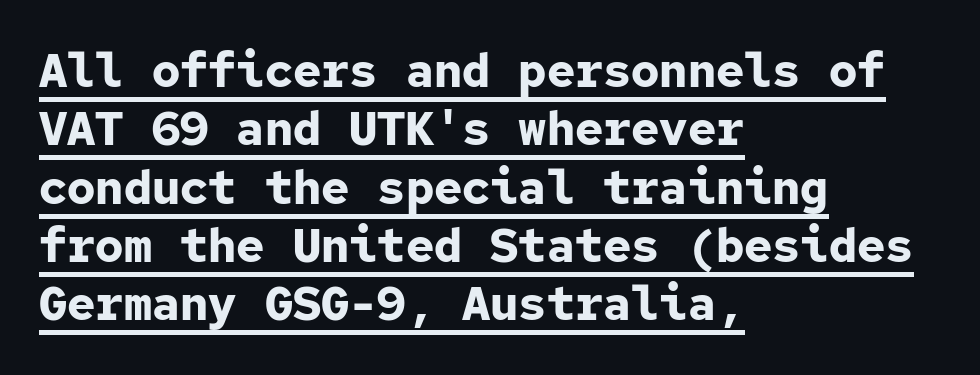
The image shows 47 px bold sans-serif type, upright, monospaced; set left-aligned, line spacing 1.24x, normal letter spacing, underlined; low stroke contrast and a medium x-height.
